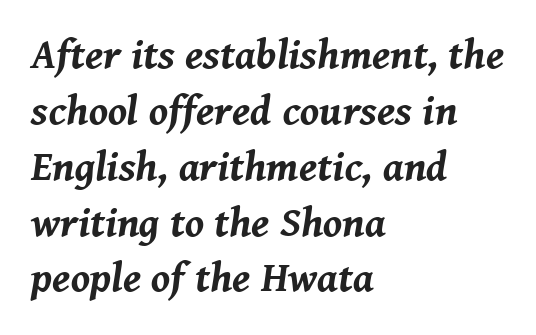
An italicized treatment has been applied to the whole sample. The rendering uses natural spacing where letterforms have individual widths. The string is rendered with underlining switched off. You could call the tracking neutral — neither tight nor loose. Heavy, bold letterforms.
